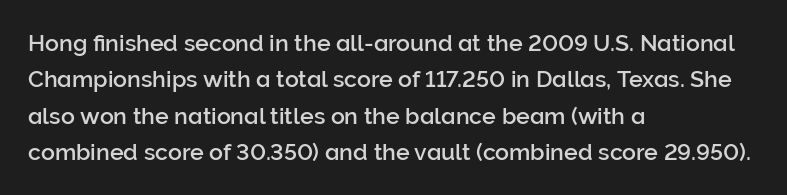
The image shows 23 px text type, upright; set left-aligned, normal line spacing (1.58x), normal letter spacing, not underlined.
